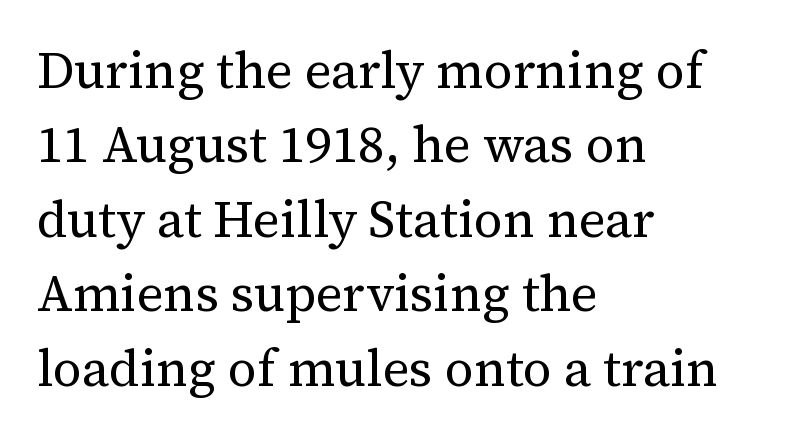
The lines are quadded left. If you measured baseline to baseline, you'd find a middling distance. The lettering holds an erect, upright posture throughout. Character widths vary here, with narrow letters taking less room than wide ones. Is the stroke heavy? The answer is a plain regular-or-lighter.
